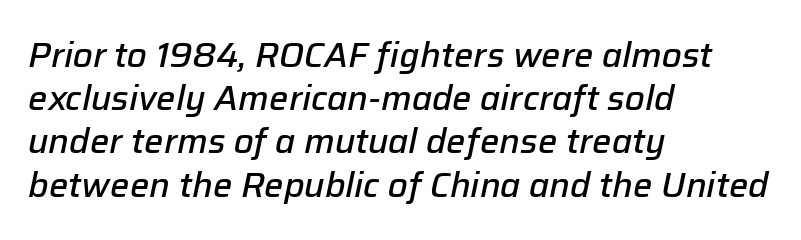
Heft: intermediate — a semibold. The face used here is proportionally spaced, like ordinary book or web type. The horizontal fit of the characters is conventional and even. Underline: absent. The passage shown leans; its letterforms are oblique. The passage is arranged the way most books set body copy — flush left.
